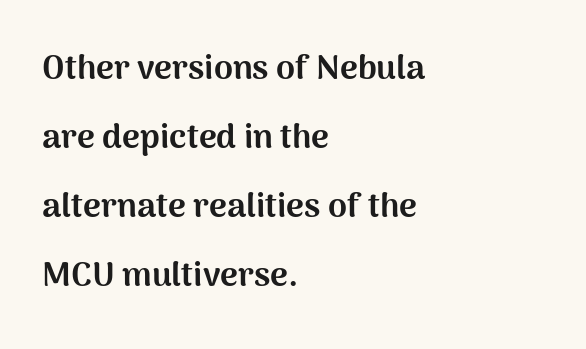
Q: Is the text bold? A: Yes.
Q: Is the text italic (slanted)? A: No, it is upright.
Q: Is the typeface a serif or a sans-serif typeface? A: Sans-serif.
Q: Is the text underlined? A: No.
Q: How is the paragraph aligned? A: Left-aligned.
Q: Is the spacing between letters normal or unusually wide? A: Normal.
Q: Is the spacing between lines tight, normal or loose? A: Loose.
Q: Width (condensed, normal, or wide)? A: Normal.
Q: Stroke contrast? A: Medium.
Q: x-height? A: Medium.
Q: Monospaced? A: No.
